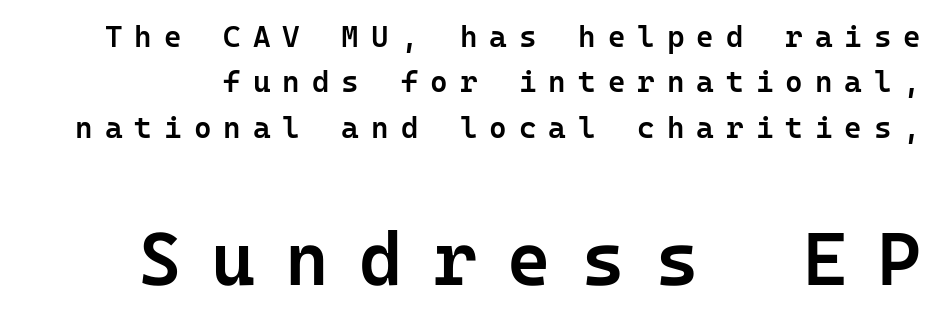
The image shows 75 px semibold sans-serif type, upright; set normal line spacing (1.51x), unusually wide letter spacing (+0.4 em), not underlined; the second (bottom) block is 2.5x larger; low stroke contrast and a medium x-height.
